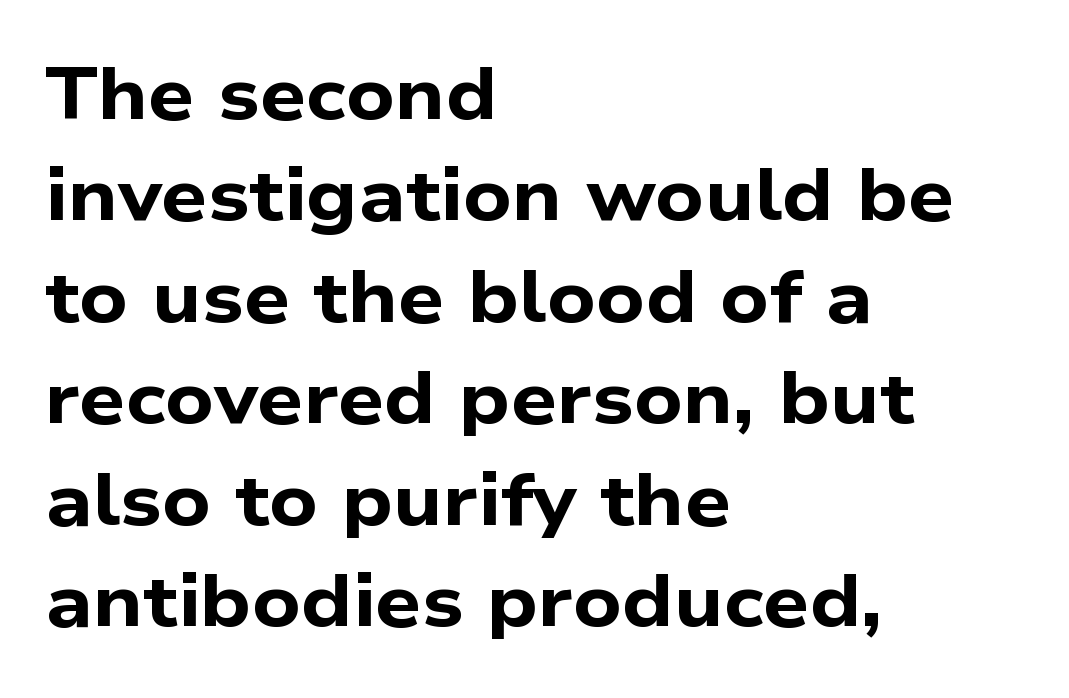
Nothing sits at the stroke ends, so this counts as sans-serif. Weight check: bold — yes, fully. Is there much room between lines? A standard amount, neither cramped nor airy. Is this a fixed-width face? No — the glyphs have proportional, varying widths.
